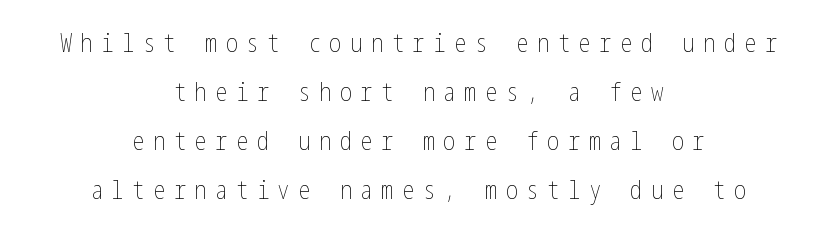
{"italic": "no", "bold": "no", "underline": "no", "align": "center", "line_spacing": "loose", "line_spacing_ratio": 1.96, "letter_spacing": "wide", "letter_spacing_em": 0.33, "glyph_px": 25}
